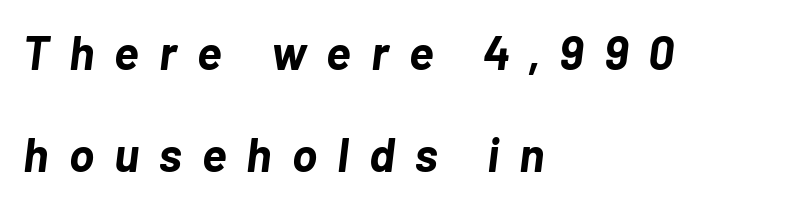
Q: Is the text bold? A: Yes.
Q: Is the text italic (slanted)? A: Yes, it leans right by about 7 degrees.
Q: Is the text underlined? A: No.
Q: How is the paragraph aligned? A: Left-aligned.
Q: Is the spacing between letters normal or unusually wide? A: Unusually wide.
Q: Is the spacing between lines tight, normal or loose? A: Loose.
Q: Width (condensed, normal, or wide)? A: Normal.
Q: Stroke contrast? A: Low.
Q: x-height? A: Medium.
Q: Monospaced? A: No.
